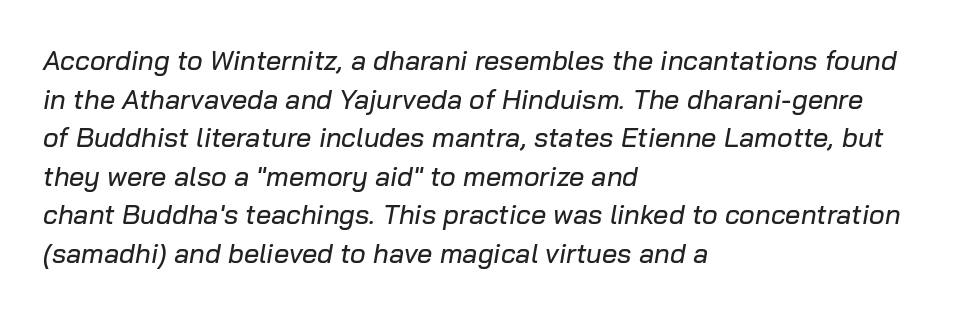
{"italic": "yes", "lean": "right", "slant_degrees": 10, "underline": "no", "align": "left", "line_spacing": "normal", "line_spacing_ratio": 1.43, "letter_spacing": "normal", "letter_spacing_em": 0.0, "glyph_px": 27}
